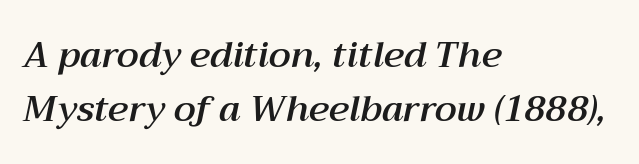
The image shows 36 px text type, italic (leaning right); set left-aligned, normal line spacing (1.49x), normal letter spacing, not underlined; medium stroke contrast and a medium x-height.
